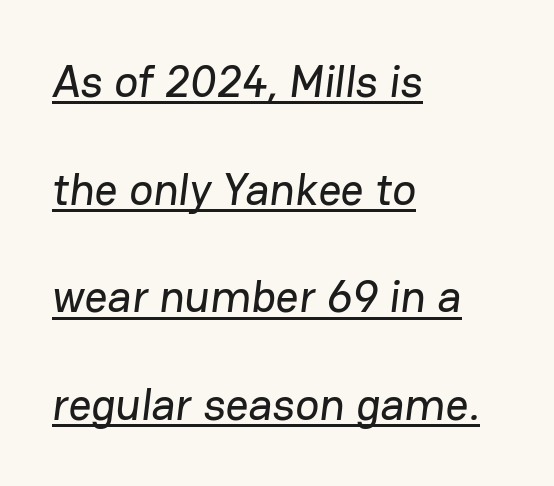
The image shows 45 px sans-serif type; set left-aligned, loose line spacing (2.39x), normal letter spacing, underlined; low stroke contrast and a medium x-height.
